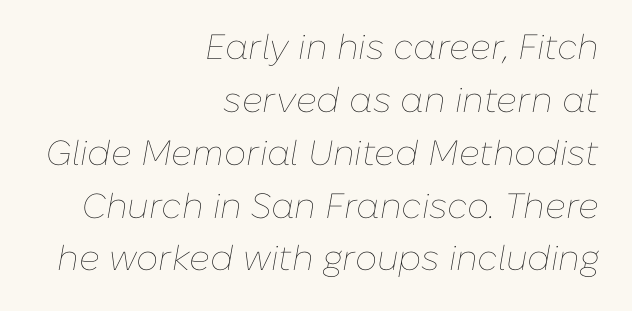
Q: Is the text bold? A: No.
Q: Is the text italic (slanted)? A: Yes, it leans right by about 10 degrees.
Q: Is the text underlined? A: No.
Q: How is the paragraph aligned? A: Right-aligned.
Q: Is the spacing between letters normal or unusually wide? A: Normal.
Q: Is the spacing between lines tight, normal or loose? A: Normal.
Q: Width (condensed, normal, or wide)? A: Normal.
Q: Stroke contrast? A: Low.
Q: x-height? A: Medium.
Q: Monospaced? A: No.
